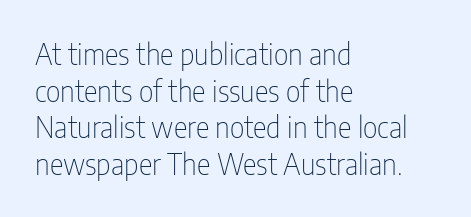
Q: Is the text bold? A: No.
Q: Is the text italic (slanted)? A: No, it is upright.
Q: Is the typeface a serif or a sans-serif typeface? A: Sans-serif.
Q: Is the text underlined? A: No.
Q: How is the paragraph aligned? A: Left-aligned.
Q: Is the spacing between letters normal or unusually wide? A: Normal.
Q: Is the spacing between lines tight, normal or loose? A: Normal.
Q: Width (condensed, normal, or wide)? A: Condensed.
Q: Stroke contrast? A: Low.
Q: x-height? A: Medium.
Q: Monospaced? A: No.
